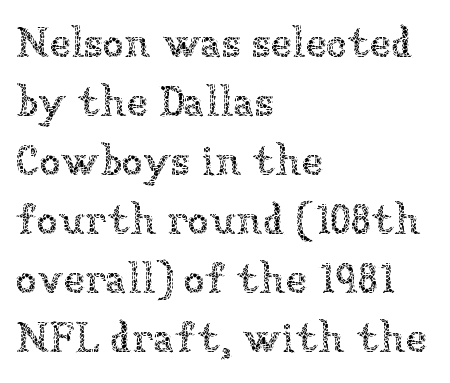
{"italic": "no", "bold": "no", "weight": "thin", "width": "normal", "stroke_contrast": "low", "x_height": "medium", "monospaced": "no", "underline": "no", "align": "left", "line_spacing": "normal", "line_spacing_ratio": 1.37, "letter_spacing": "normal", "letter_spacing_em": 0.0, "glyph_px": 43}
